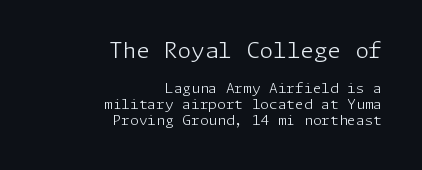
The image shows 22 px text type, upright; set right-aligned, tight line spacing (1.13x), normal letter spacing, not underlined; the first (top) block is 1.57x larger.
